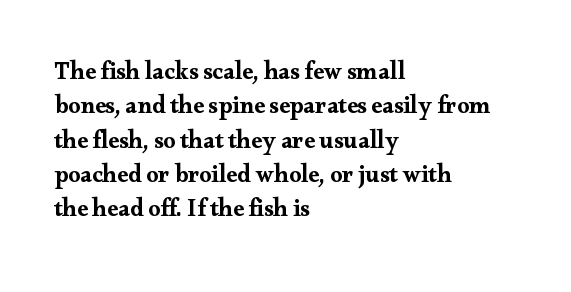
The image shows 24 px text type, upright; set left-aligned, normal line spacing (1.43x), normal letter spacing, not underlined.
